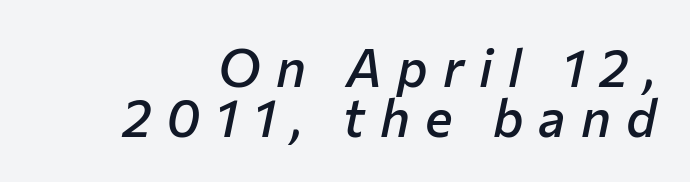
The image shows 52 px semibold type, italic (leaning right); set tight line spacing (0.96x), unusually wide letter spacing (+0.29 em), not underlined; low stroke contrast and a medium x-height.
